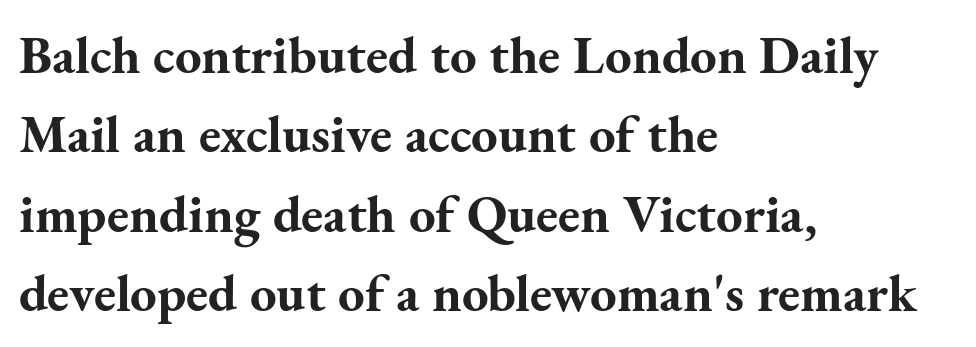
{"serif": "yes", "italic": "no", "bold": "yes", "weight": "bold", "width": "normal", "stroke_contrast": "medium", "x_height": "small", "monospaced": "no", "underline": "no", "align": "left", "line_spacing": "normal", "line_spacing_ratio": 1.5, "letter_spacing": "normal", "letter_spacing_em": 0.0, "glyph_px": 53}
